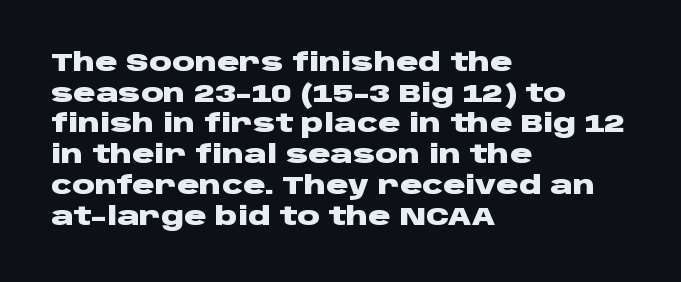
The image shows 25 px bold type, upright; set left-aligned, line spacing 1.23x, normal letter spacing, not underlined.
